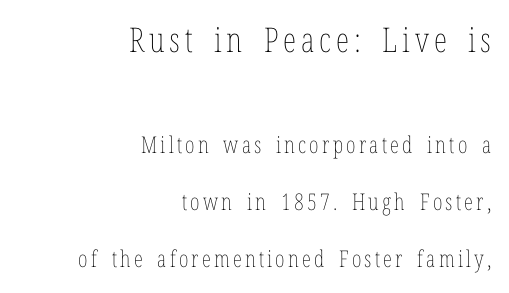
Any mark beneath the type? The region is blank. Here the designer chose a conventional face with non-uniform glyph widths. Unbolded letterforms with no extra heft. What's the leading like? Stretched, with rows far apart.
